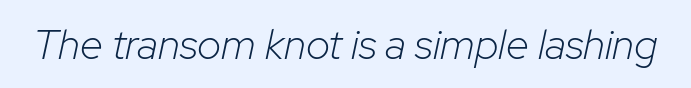
{"italic": "yes", "lean": "right", "slant_degrees": 12, "bold": "no", "weight": "light", "width": "normal", "stroke_contrast": "low", "x_height": "medium", "monospaced": "no", "underline": "no", "letter_spacing": "normal", "letter_spacing_em": 0.0, "glyph_px": 42}
